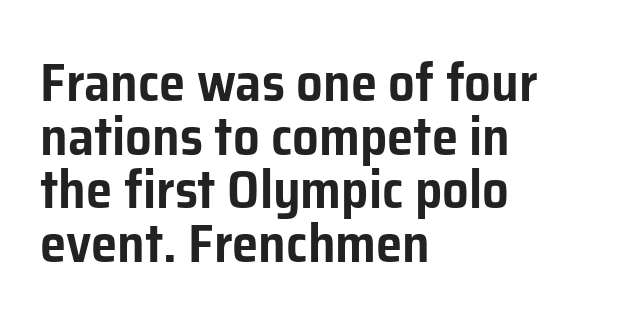
Q: Is the text italic (slanted)? A: No, it is upright.
Q: Is the typeface a serif or a sans-serif typeface? A: Sans-serif.
Q: Is the text underlined? A: No.
Q: How is the paragraph aligned? A: Left-aligned.
Q: Is the spacing between letters normal or unusually wide? A: Normal.
Q: Is the spacing between lines tight, normal or loose? A: Tight.
Q: Width (condensed, normal, or wide)? A: Normal.
Q: Stroke contrast? A: Low.
Q: x-height? A: Medium.
Q: Monospaced? A: No.
